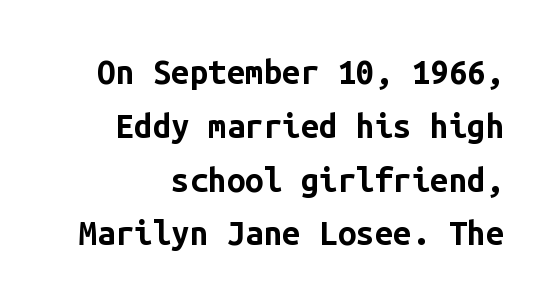
{"serif": "no", "italic": "no", "bold": "yes", "weight": "bold", "width": "normal", "stroke_contrast": "low", "x_height": "medium", "monospaced": "yes", "underline": "no", "line_spacing": "normal", "line_spacing_ratio": 1.63, "letter_spacing": "normal", "letter_spacing_em": 0.0, "glyph_px": 33}
